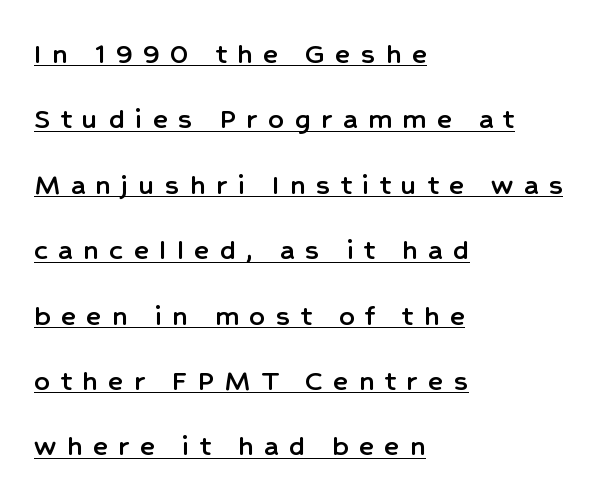
Q: Is the text italic (slanted)? A: No, it is upright.
Q: Is the typeface a serif or a sans-serif typeface? A: Sans-serif.
Q: Is the text underlined? A: Yes.
Q: How is the paragraph aligned? A: Left-aligned.
Q: Is the spacing between letters normal or unusually wide? A: Unusually wide.
Q: Is the spacing between lines tight, normal or loose? A: Loose.
Q: Width (condensed, normal, or wide)? A: Normal.
Q: Stroke contrast? A: Low.
Q: x-height? A: Medium.
Q: Monospaced? A: No.
